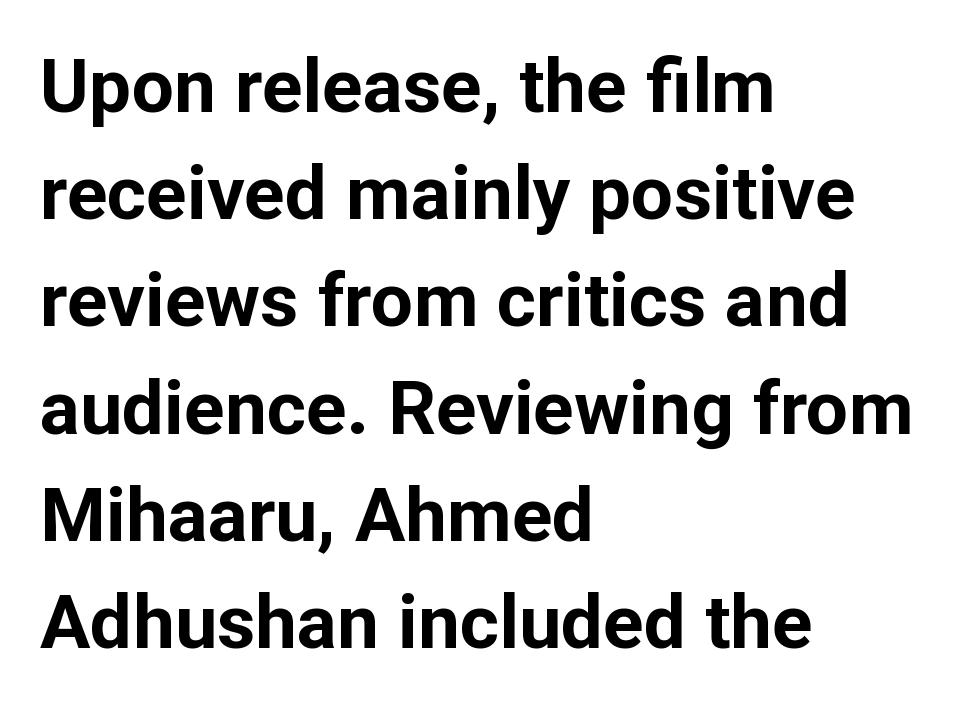
Any mark beneath the type? The region is blank. The rendering uses a moderate line-height, typical for paragraphs. Is the block centered? No — it sits flush against the left margin. Rendered with straight, roman letterforms.
